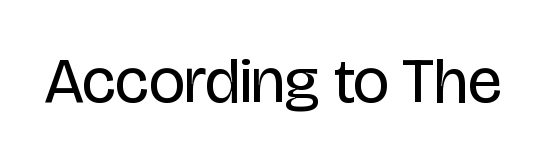
The image shows 64 px regular-weight, condensed sans-serif type, upright; set normal letter spacing, not underlined; low stroke contrast and a large x-height.
